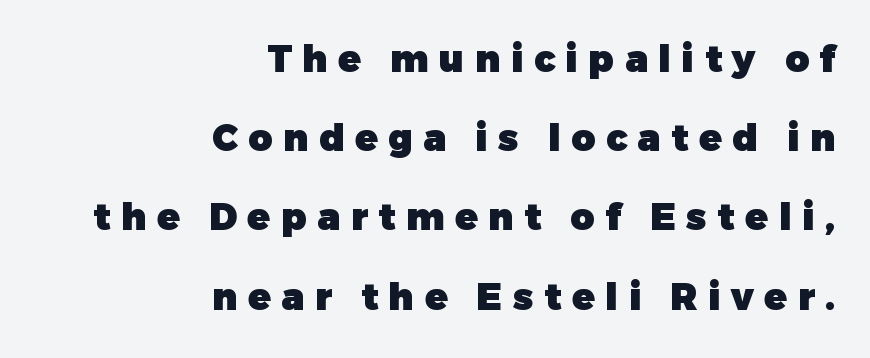
Q: Is the text bold? A: Yes.
Q: Is the text italic (slanted)? A: No, it is upright.
Q: Is the typeface a serif or a sans-serif typeface? A: Sans-serif.
Q: Is the text underlined? A: No.
Q: How is the paragraph aligned? A: Right-aligned.
Q: Is the spacing between letters normal or unusually wide? A: Unusually wide.
Q: Is the spacing between lines tight, normal or loose? A: Loose.
Q: Width (condensed, normal, or wide)? A: Normal.
Q: Stroke contrast? A: Low.
Q: x-height? A: Medium.
Q: Monospaced? A: No.
